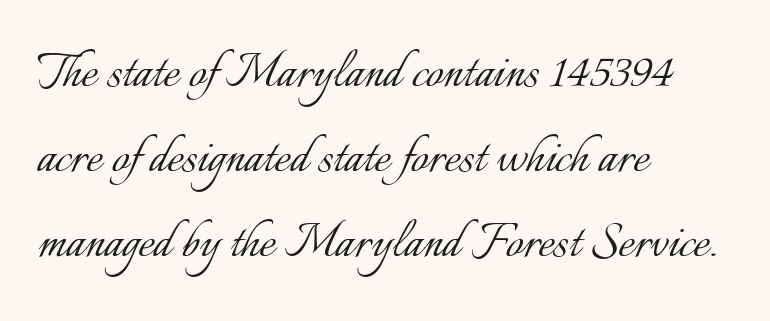
{"bold": "no", "weight": "light", "width": "normal", "stroke_contrast": "low", "x_height": "small", "monospaced": "no", "underline": "no", "align": "left", "line_spacing": "normal", "line_spacing_ratio": 1.39, "letter_spacing": "normal", "letter_spacing_em": 0.0, "glyph_px": 61}
